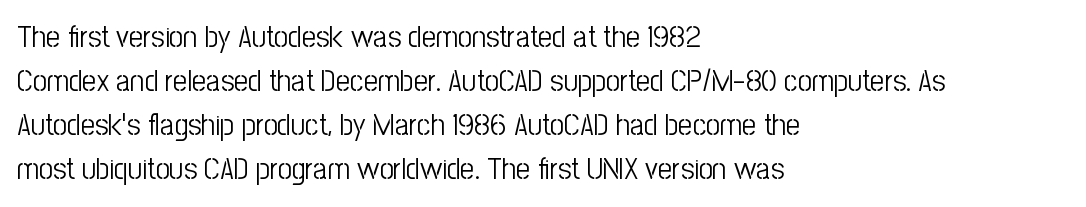
{"serif": "no", "italic": "no", "bold": "no", "weight": "light", "width": "condensed", "stroke_contrast": "low", "x_height": "medium", "monospaced": "no", "underline": "no", "align": "left", "line_spacing": "normal", "line_spacing_ratio": 1.42, "letter_spacing": "normal", "letter_spacing_em": 0.0, "glyph_px": 31}
